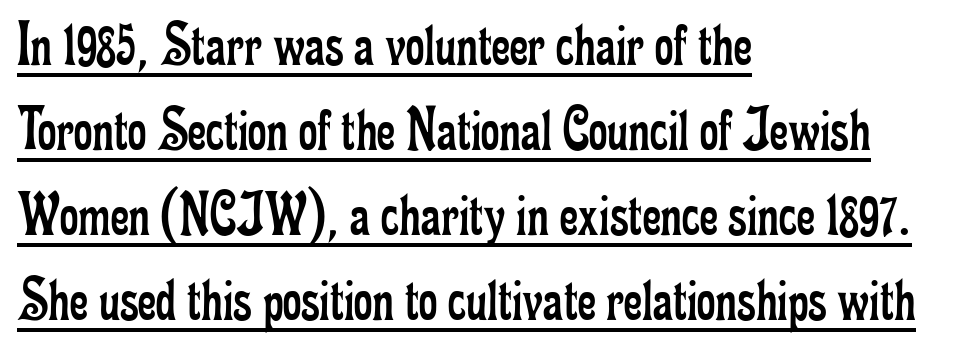
The lines are quadded left. Has an underline been added? It has. Typographically, this falls in the serif category. Honestly, the row spacing looks completely unremarkable.
